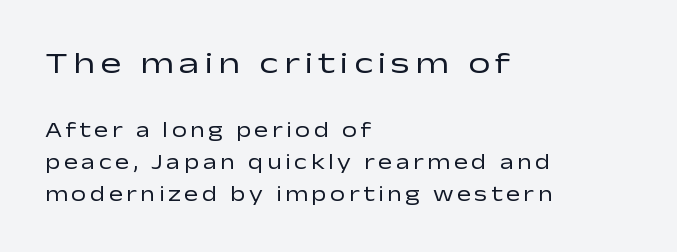
The image shows 31 px regular-weight, wide sans-serif type, upright; set left-aligned, normal line spacing (1.54x), not underlined; the first (top) block is 1.48x larger; low stroke contrast and a medium x-height.
